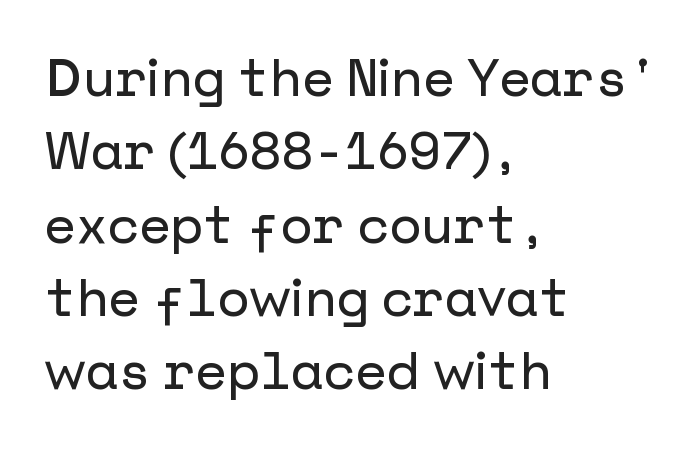
The image shows 52 px sans-serif type, upright; set left-aligned, normal line spacing (1.41x), normal letter spacing, not underlined; low stroke contrast and a medium x-height.
